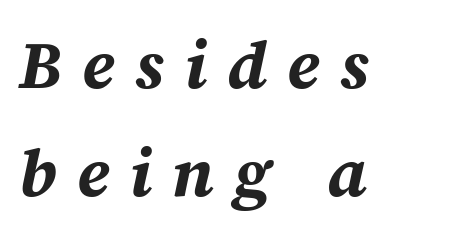
One glance says typical: line gaps are just what's usual. These lines are rendered in a variable-pitch font. Line starts are locked; line ends wander. Just letters on the line, the space beneath them empty. Spacing between characters has been opened up far beyond the box default. Is the type bold? Yes — the strokes are clearly thick and heavy.
